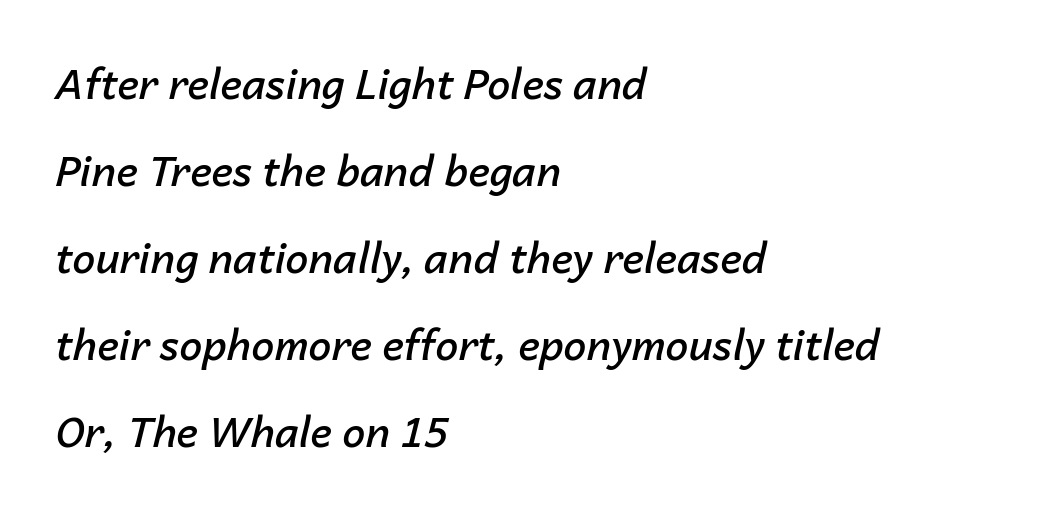
The image shows 41 px semibold type, italic (leaning right); set left-aligned, loose line spacing (2.12x), normal letter spacing, not underlined; low stroke contrast and a medium x-height.
